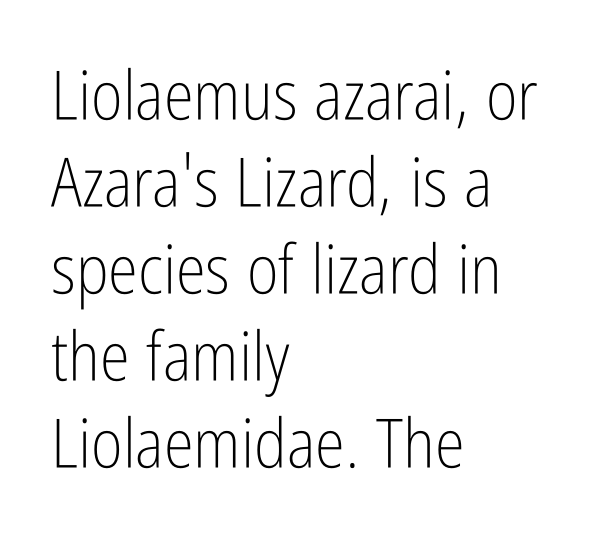
{"serif": "no", "italic": "no", "bold": "no", "weight": "light", "width": "condensed", "stroke_contrast": "low", "x_height": "medium", "monospaced": "no", "underline": "no", "align": "left", "line_spacing": "normal", "line_spacing_ratio": 1.28, "letter_spacing": "normal", "letter_spacing_em": 0.0, "glyph_px": 68}
